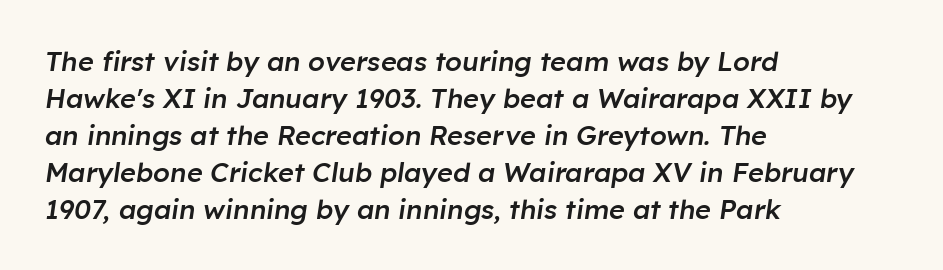
Q: Is the text bold? A: Semi-bold.
Q: Is the text italic (slanted)? A: Yes, it leans right by about 8 degrees.
Q: Is the text underlined? A: No.
Q: How is the paragraph aligned? A: Left-aligned.
Q: Is the spacing between letters normal or unusually wide? A: Normal.
Q: Is the spacing between lines tight, normal or loose? A: Normal.
